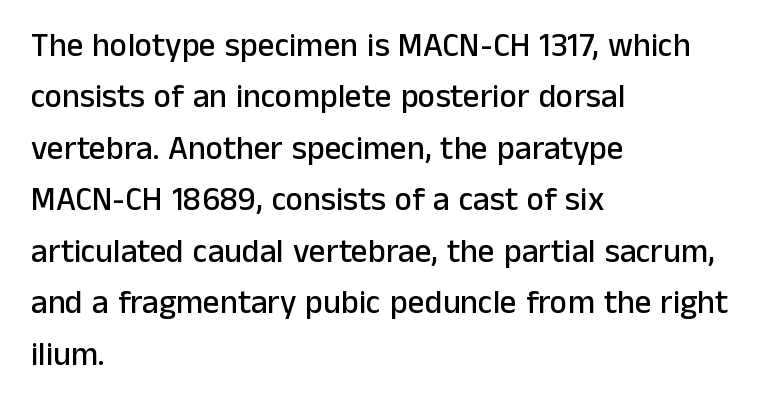
{"serif": "no", "italic": "no", "width": "normal", "stroke_contrast": "low", "x_height": "medium", "monospaced": "no", "underline": "no", "align": "left", "line_spacing": "normal", "line_spacing_ratio": 1.56, "letter_spacing": "normal", "letter_spacing_em": 0.0, "glyph_px": 33}
